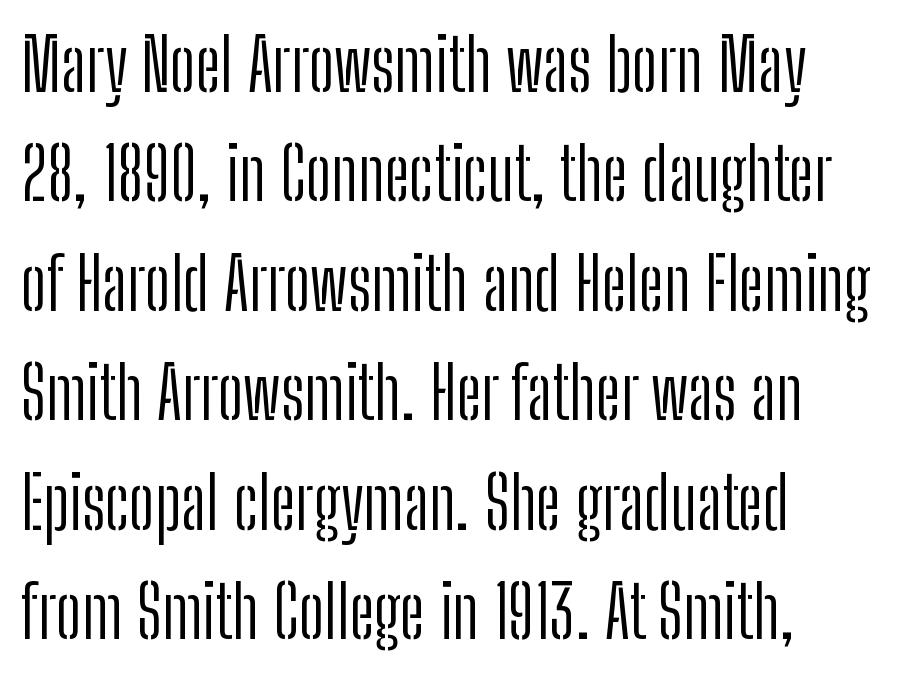
Q: Is the text bold? A: No.
Q: Is the text italic (slanted)? A: No, it is upright.
Q: Is the typeface a serif or a sans-serif typeface? A: Sans-serif.
Q: Is the text underlined? A: No.
Q: How is the paragraph aligned? A: Left-aligned.
Q: Is the spacing between letters normal or unusually wide? A: Normal.
Q: Is the spacing between lines tight, normal or loose? A: Normal.
Q: Width (condensed, normal, or wide)? A: Condensed.
Q: Stroke contrast? A: Low.
Q: x-height? A: Medium.
Q: Monospaced? A: No.
